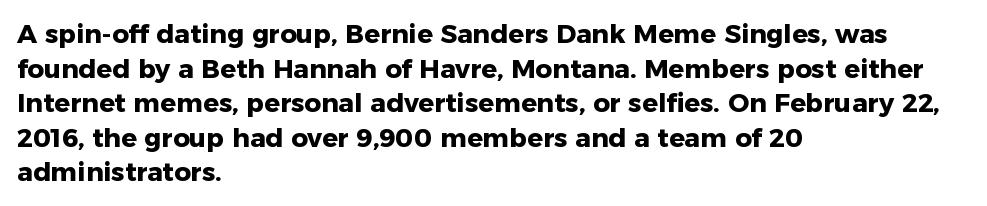
The image shows 26 px bold type, upright; set left-aligned, normal line spacing (1.33x), normal letter spacing, not underlined.
